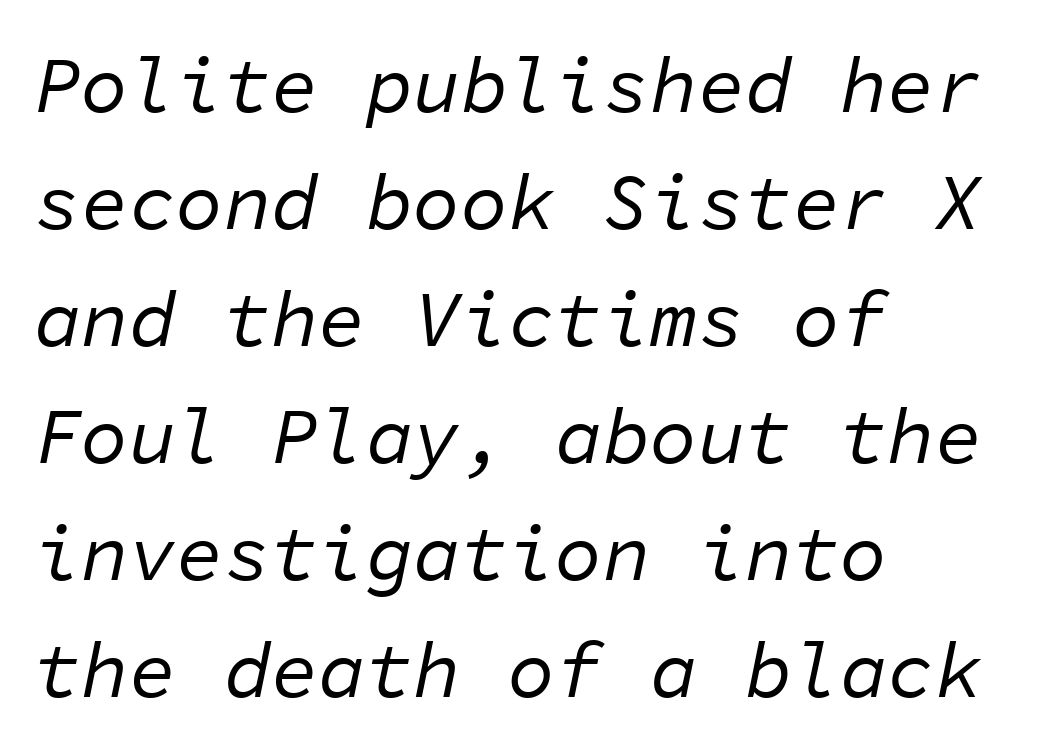
What stands out about the letter spacing? Nothing — it is the standard amount. A typesetter would call this monospace, since all characters share one set width. Left-aligned paragraph, ragged on the right. The space directly below the letters is spotless. Tall strokes in this sample are angled rather than plumb.
